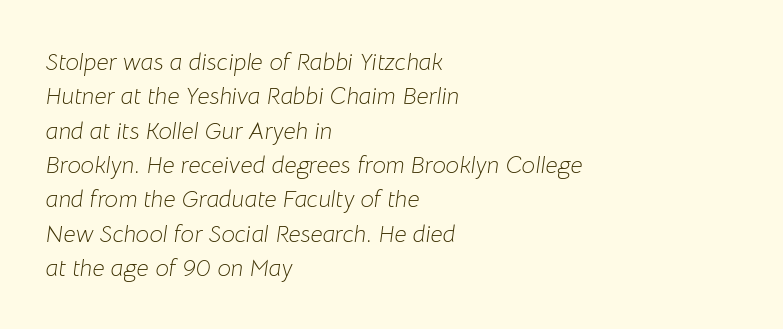
The image shows 24 px text type, italic (leaning right); set left-aligned, normal line spacing (1.43x), normal letter spacing, not underlined.
